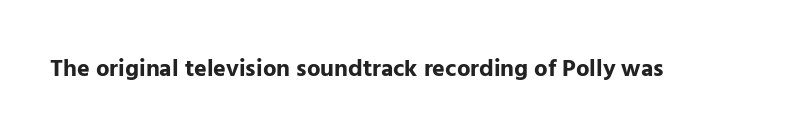
{"italic": "no", "bold": "yes", "underline": "no", "letter_spacing": "normal", "letter_spacing_em": 0.0, "glyph_px": 24}
